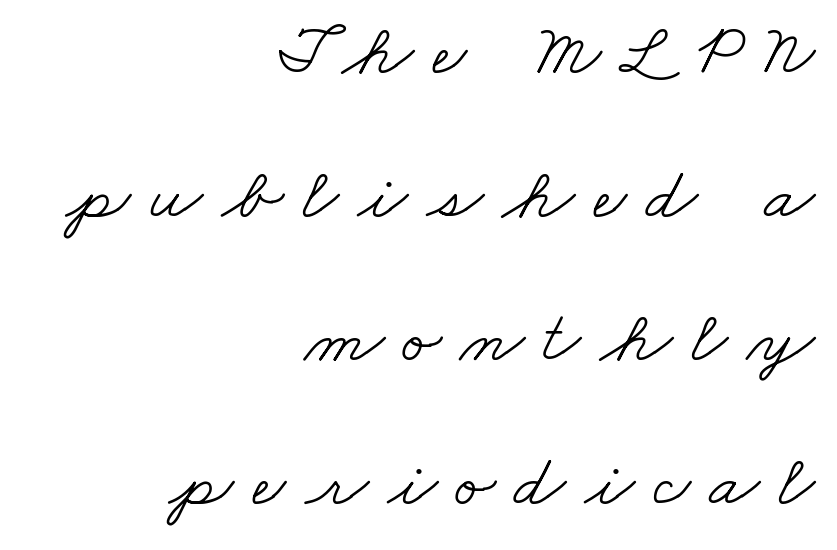
Line endings align vertically; line beginnings do not. Quick note: interline space is abundant. A typesetter would call this heavily tracked-out type. Any mark beneath the type? The region is blank.
